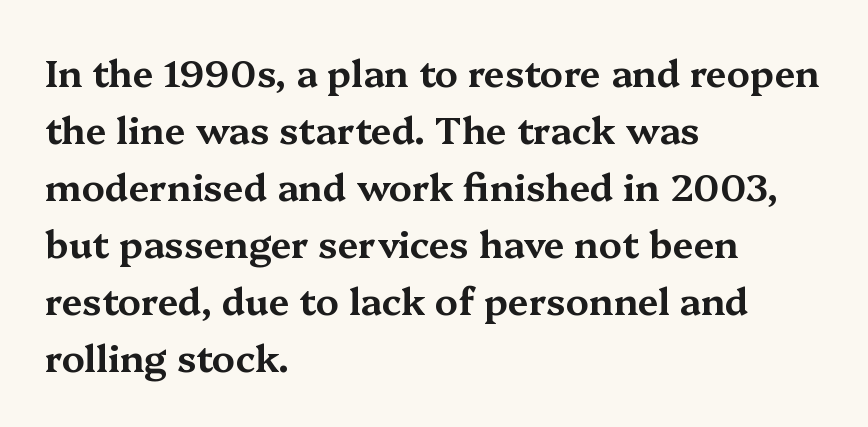
The image shows 37 px wide serif type, upright; set left-aligned, normal line spacing (1.54x), normal letter spacing, not underlined; medium stroke contrast and a medium x-height.
